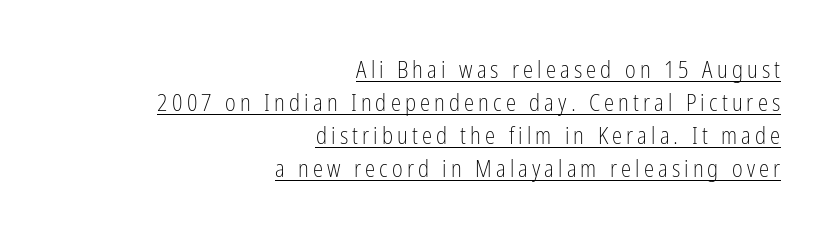
Q: Is the text bold? A: No.
Q: Is the text italic (slanted)? A: No, it is upright.
Q: Is the text underlined? A: Yes.
Q: How is the paragraph aligned? A: Right-aligned.
Q: Is the spacing between lines tight, normal or loose? A: Normal.
